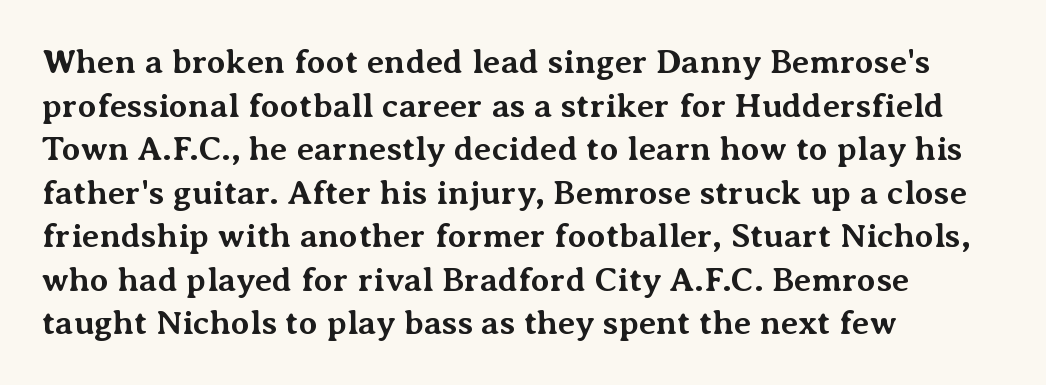
Q: Is the text bold? A: Yes.
Q: Is the text italic (slanted)? A: No, it is upright.
Q: Is the typeface a serif or a sans-serif typeface? A: Serif.
Q: Is the text underlined? A: No.
Q: How is the paragraph aligned? A: Left-aligned.
Q: Is the spacing between letters normal or unusually wide? A: Normal.
Q: Is the spacing between lines tight, normal or loose? A: Normal.
Q: Width (condensed, normal, or wide)? A: Normal.
Q: Stroke contrast? A: Medium.
Q: x-height? A: Medium.
Q: Monospaced? A: No.
